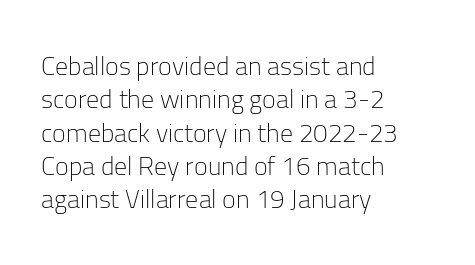
The image shows 26 px text type, upright; set left-aligned, normal line spacing (1.28x), normal letter spacing, not underlined.
